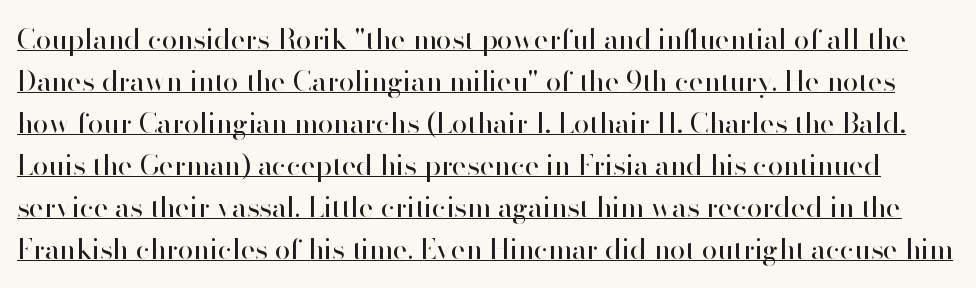
How would I describe the line gaps? Plain and ordinary. Ascenders rise straight up at ninety degrees. Honestly, the letter spacing is just normal — you wouldn't notice it. A typesetter would label this face a sans. Honestly, the underline is the first thing you notice here. Do the characters align in a grid? No, the font is proportional.
